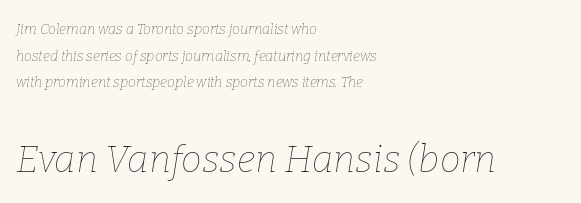
This rendering leaves character spacing at its baseline value. Casual observation: everything's shoved over to the left. The face used here appears at its bigger size in the lower chunk. A quiet, ordinary-to-light weight characterises the typeface. Character widths vary here, with narrow letters taking less room than wide ones. If you drew a line through each stem, it would be angled.
